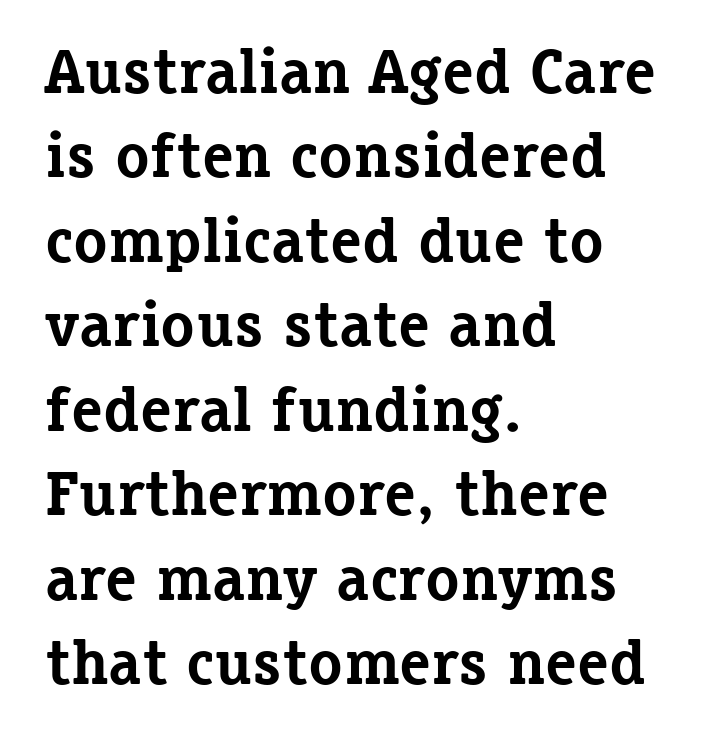
Q: Is the text bold? A: Yes.
Q: Is the text italic (slanted)? A: No, it is upright.
Q: Is the typeface a serif or a sans-serif typeface? A: Serif.
Q: Is the text underlined? A: No.
Q: How is the paragraph aligned? A: Left-aligned.
Q: Is the spacing between letters normal or unusually wide? A: Normal.
Q: Is the spacing between lines tight, normal or loose? A: Normal.
Q: Width (condensed, normal, or wide)? A: Normal.
Q: Stroke contrast? A: Low.
Q: x-height? A: Medium.
Q: Monospaced? A: No.
